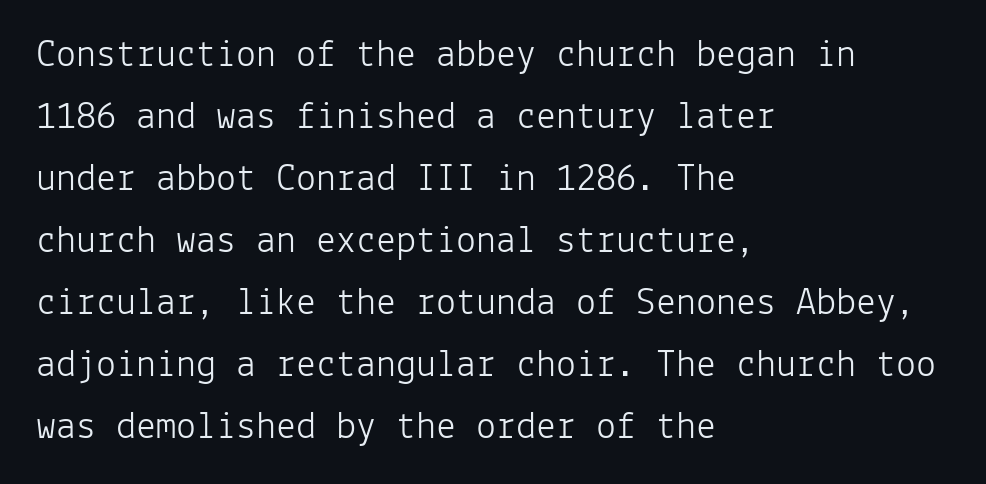
The image shows 40 px light sans-serif type, upright, monospaced; set left-aligned, normal line spacing (1.55x), normal letter spacing, not underlined; low stroke contrast and a medium x-height.
